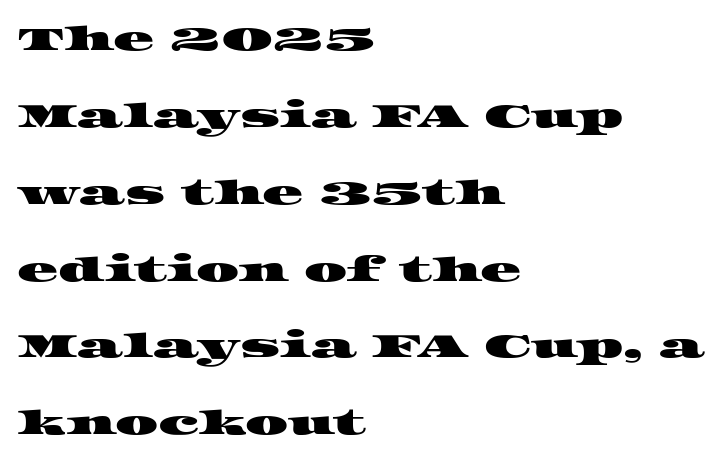
{"serif": "yes", "width": "wide", "stroke_contrast": "high", "x_height": "large", "monospaced": "no", "underline": "no", "align": "left", "line_spacing": "loose", "line_spacing_ratio": 2.26, "letter_spacing": "normal", "letter_spacing_em": 0.0, "glyph_px": 34}
